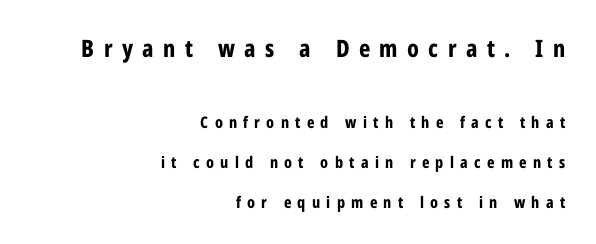
The first block has been scaled up relative to the second. Here the glyphs are tracked loosely, breaking word shapes into spaced letters. Type without underlining. Layout note: lines flush right. Heft: maximum for text — a bold.
